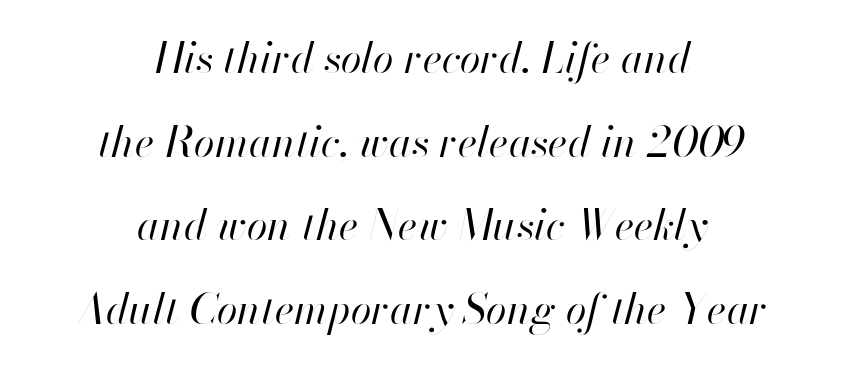
Q: Is the text bold? A: No.
Q: Is the text italic (slanted)? A: Yes, it leans right by about 13 degrees.
Q: Is the text underlined? A: No.
Q: How is the paragraph aligned? A: Centered.
Q: Is the spacing between letters normal or unusually wide? A: Normal.
Q: Is the spacing between lines tight, normal or loose? A: Loose.
Q: Width (condensed, normal, or wide)? A: Normal.
Q: Stroke contrast? A: High.
Q: x-height? A: Small.
Q: Monospaced? A: No.
